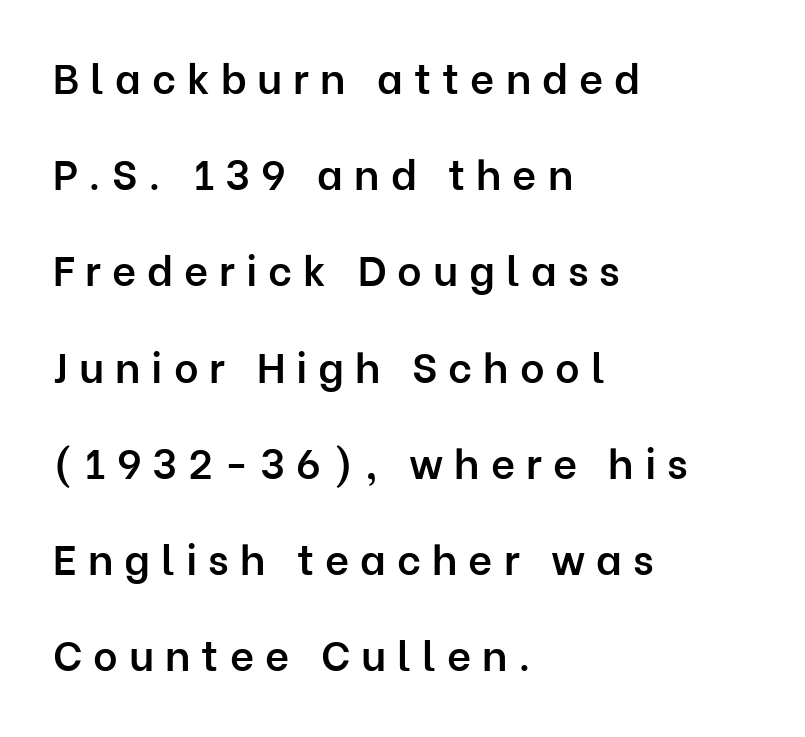
The image shows 42 px semibold sans-serif type, upright; set left-aligned, loose line spacing (2.29x), unusually wide letter spacing (+0.26 em), not underlined; low stroke contrast and a medium x-height.
